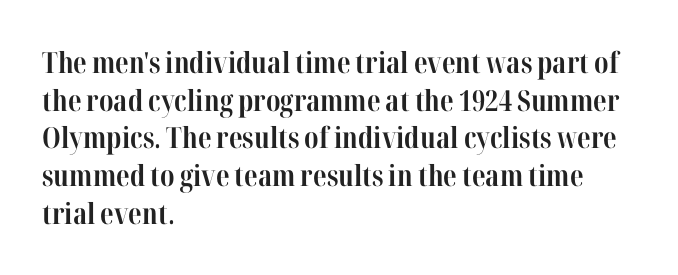
The image shows 29 px bold, condensed serif type, upright; set left-aligned, normal line spacing (1.3x), normal letter spacing, not underlined; high stroke contrast and a medium x-height.
